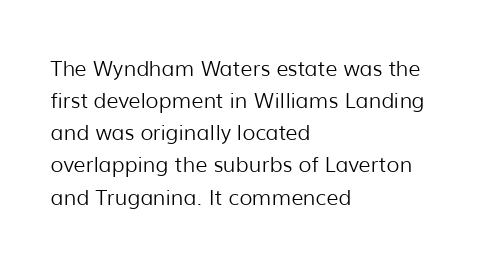
Q: Is the text bold? A: No.
Q: Is the text italic (slanted)? A: No, it is upright.
Q: Is the text underlined? A: No.
Q: How is the paragraph aligned? A: Left-aligned.
Q: Is the spacing between letters normal or unusually wide? A: Normal.
Q: Is the spacing between lines tight, normal or loose? A: Normal.
